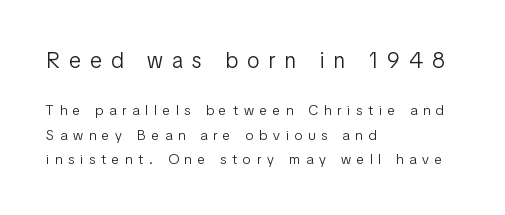
{"italic": "no", "bold": "no", "underline": "no", "align": "left", "line_spacing_ratio": 1.72, "letter_spacing": "wide", "letter_spacing_em": 0.43, "larger_block": "first", "size_ratio": 1.57, "glyph_px": 22}
